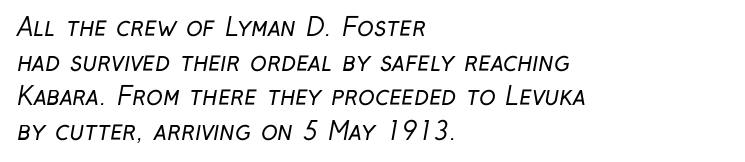
These lines keep a tight, regular rhythm from letter to letter. Quick note: underline off. This sample is left-justified, so line endings fall wherever the words run out. The cut favours lightness, reaching ordinary text weight at its darkest. Leading matches the norm, producing a regular column.
